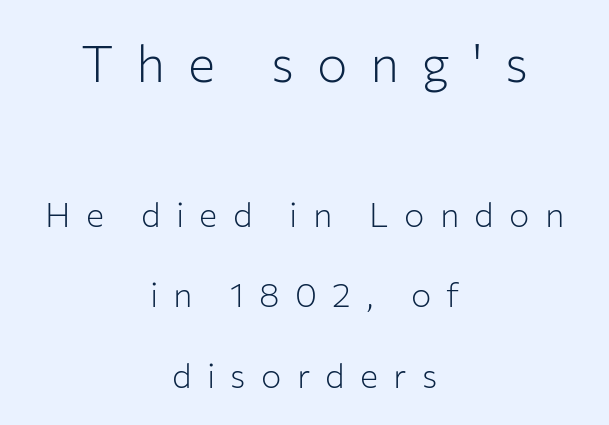
Q: Is the text bold? A: No.
Q: Is the text italic (slanted)? A: No, it is upright.
Q: Is the typeface a serif or a sans-serif typeface? A: Sans-serif.
Q: Is the text underlined? A: No.
Q: How is the paragraph aligned? A: Centered.
Q: Is the spacing between letters normal or unusually wide? A: Unusually wide.
Q: Is the spacing between lines tight, normal or loose? A: Loose.
Q: Which block of text is set in a larger size, the first (top) or the second (bottom)? A: The first (top) one.
Q: Width (condensed, normal, or wide)? A: Normal.
Q: Stroke contrast? A: Low.
Q: x-height? A: Medium.
Q: Monospaced? A: No.
